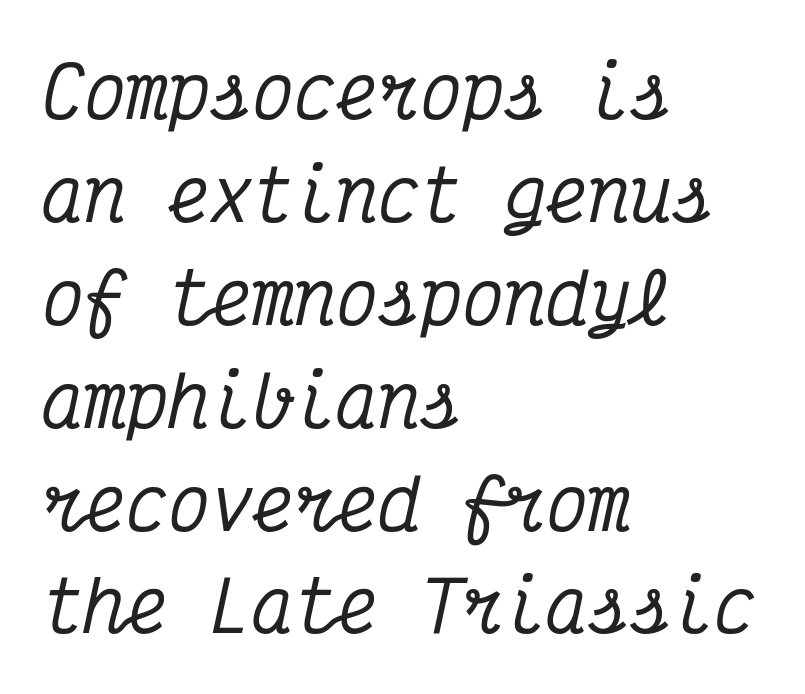
Q: Is the text italic (slanted)? A: Yes, it leans right by about 12 degrees.
Q: Is the typeface a serif or a sans-serif typeface? A: Serif.
Q: Is the text underlined? A: No.
Q: How is the paragraph aligned? A: Left-aligned.
Q: Is the spacing between letters normal or unusually wide? A: Normal.
Q: Is the spacing between lines tight, normal or loose? A: Normal.
Q: Width (condensed, normal, or wide)? A: Condensed.
Q: Stroke contrast? A: Medium.
Q: x-height? A: Medium.
Q: Monospaced? A: Yes.
